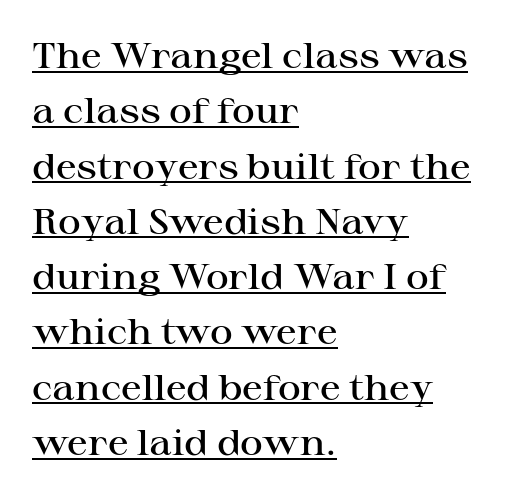
Rendered with straight, roman letterforms. Evenly set lines give the paragraph a standard silhouette. A typographer would call this underscored text. The characters display serif detailing at their extremities. Glyph-to-glyph distance matches everyday printed text.
